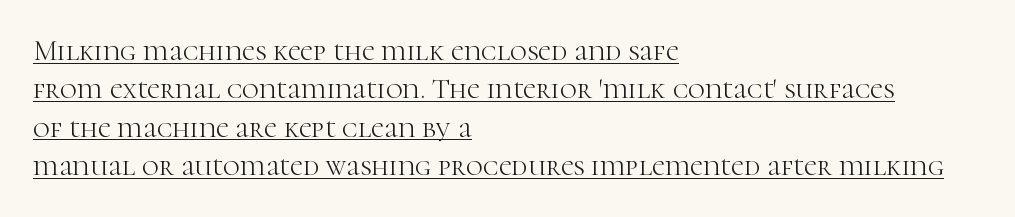
This block has exactly the height ordinary leading produces. All the whitespace from short lines collects on the right. Spacing verdict: proportional, widths tailored to each character. Glance below the letters and you will spot a drawn line.
